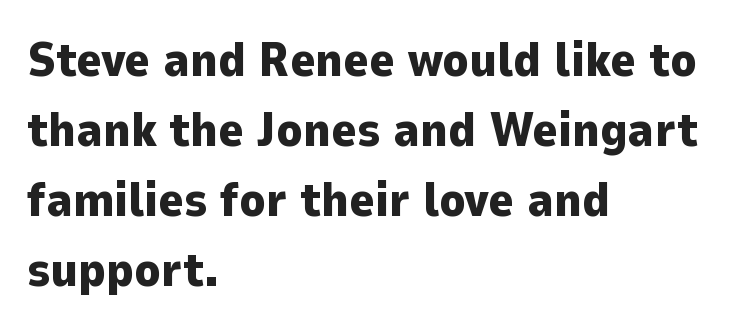
{"serif": "no", "italic": "no", "bold": "yes", "weight": "heavy", "width": "normal", "stroke_contrast": "low", "x_height": "medium", "monospaced": "no", "underline": "no", "align": "left", "line_spacing": "normal", "line_spacing_ratio": 1.46, "letter_spacing": "normal", "letter_spacing_em": 0.0, "glyph_px": 48}
